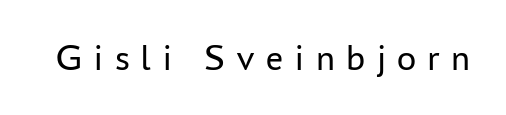
{"serif": "no", "italic": "no", "bold": "no", "weight": "regular", "width": "normal", "stroke_contrast": "low", "x_height": "medium", "monospaced": "no", "underline": "no", "letter_spacing": "wide", "letter_spacing_em": 0.29, "glyph_px": 38}
